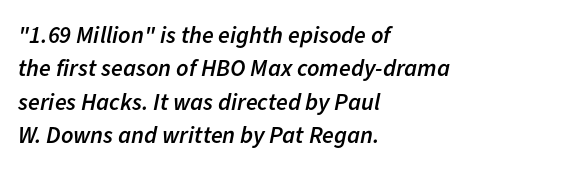
Q: Is the text bold? A: Semi-bold.
Q: Is the text italic (slanted)? A: Yes, it leans right by about 11 degrees.
Q: Is the text underlined? A: No.
Q: How is the paragraph aligned? A: Left-aligned.
Q: Is the spacing between letters normal or unusually wide? A: Normal.
Q: Is the spacing between lines tight, normal or loose? A: Normal.
